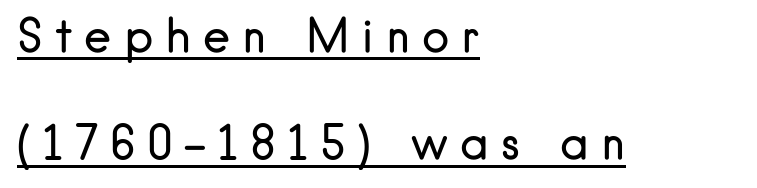
Is there any slant? The stems are plumb. Where is the straight margin? On the left. No letter is thick-stroked: the sample isn't bold. Underlined type. Honestly, the letter spacing is so wide it's the main thing you notice.
